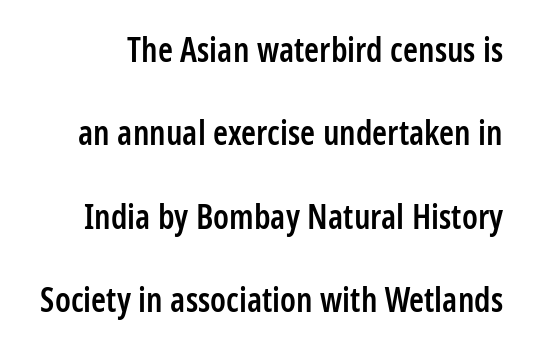
The image shows 34 px semibold, condensed sans-serif type, upright; set loose line spacing (2.45x), normal letter spacing, not underlined; low stroke contrast and a medium x-height.
